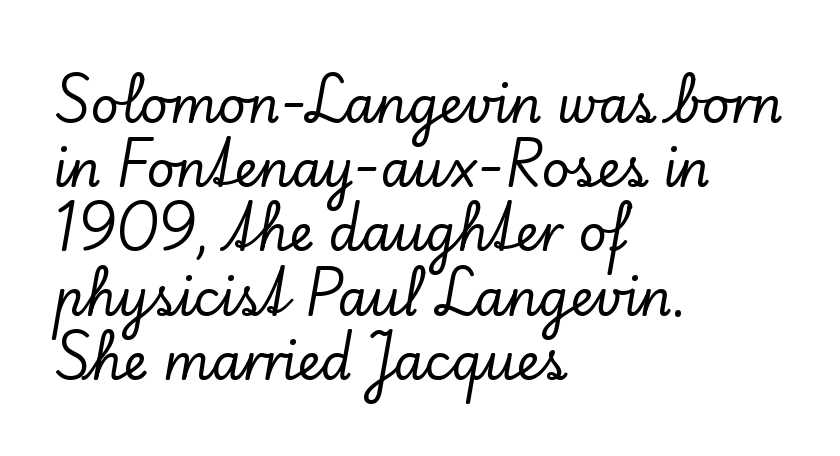
The image shows 49 px serif type; set left-aligned, normal line spacing (1.31x), normal letter spacing, not underlined; low stroke contrast and a small x-height.
